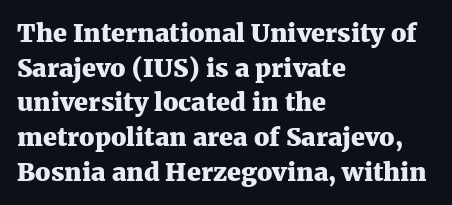
The type sits square on the baseline with zero lean. Summary of weight: heavy, a full bold. Rule under the text: the space is simply empty. Is the letter spacing exaggerated? No — it looks like the ordinary default.
